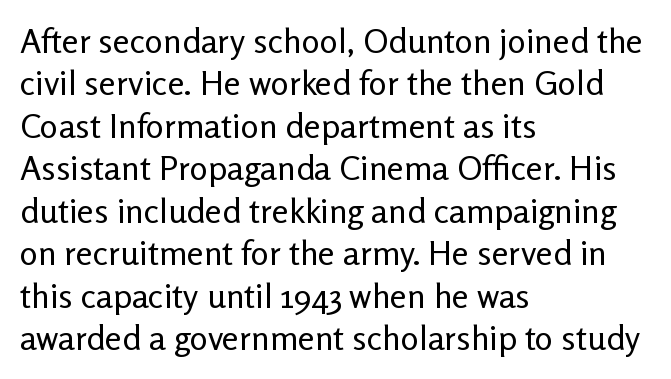
{"serif": "no", "italic": "no", "bold": "no", "weight": "regular", "width": "normal", "stroke_contrast": "low", "x_height": "medium", "monospaced": "no", "underline": "no", "align": "left", "line_spacing": "normal", "line_spacing_ratio": 1.25, "letter_spacing": "normal", "letter_spacing_em": 0.0, "glyph_px": 34}
